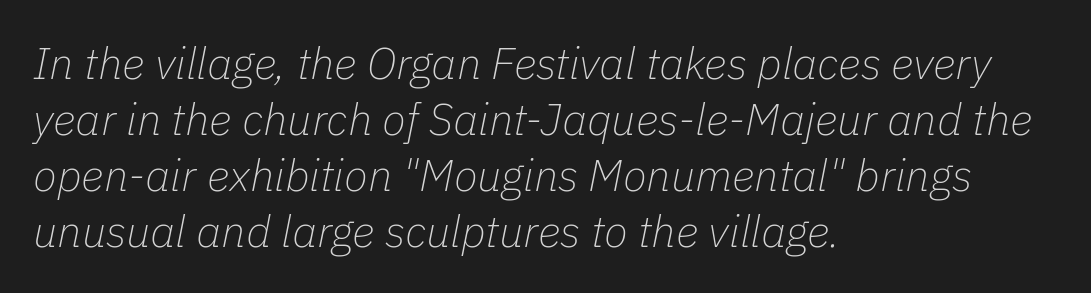
{"italic": "yes", "lean": "right", "slant_degrees": 11, "bold": "no", "weight": "thin", "width": "normal", "stroke_contrast": "low", "x_height": "medium", "monospaced": "no", "underline": "no", "align": "left", "line_spacing": "normal", "line_spacing_ratio": 1.27, "letter_spacing": "normal", "letter_spacing_em": 0.0, "glyph_px": 44}
